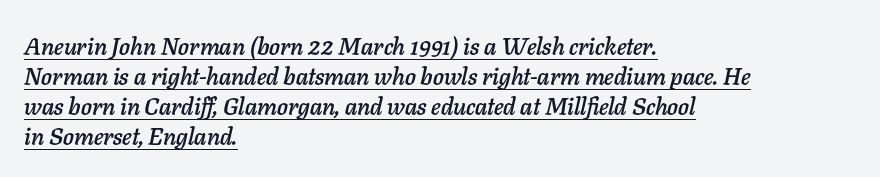
The image shows 24 px text type, italic (leaning right); set left-aligned, normal line spacing (1.25x), normal letter spacing, underlined.
